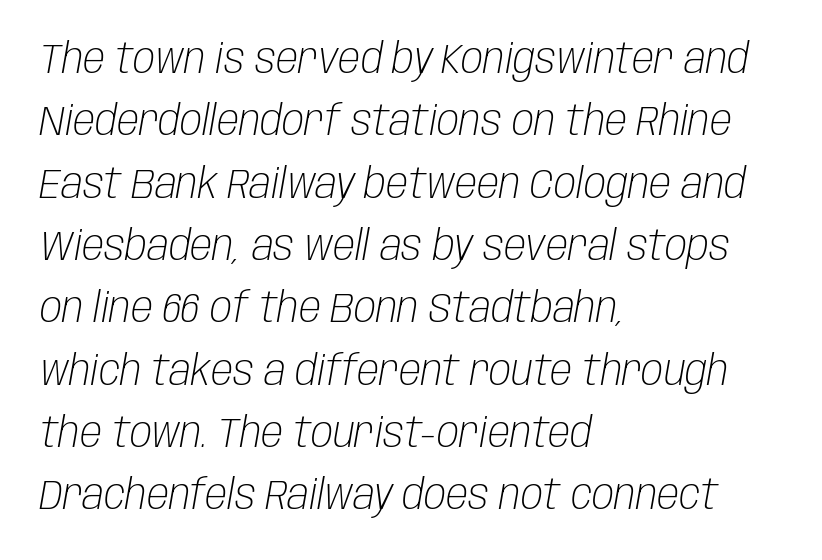
Think of a printed novel: that variable character pitch is what you see here. Descenders are the only things crossing below the line. Compared with typical body copy, the letter spacing here is the same. Bold? No — there's no thickening of the strokes. Students, observe: this is what conventionally led text looks like.
